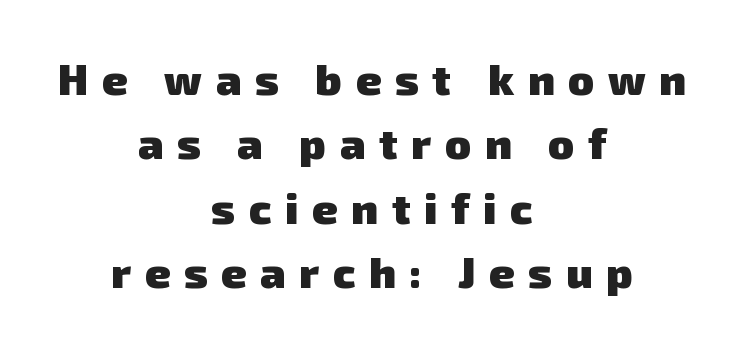
Underlining? Definitely not there. Whoever set this chose a conventional vertical rhythm. The passage is arranged like a title page — every line centered. The face used here is proportionally spaced, like ordinary book or web type. The strokes are fattened all the way to bold.
